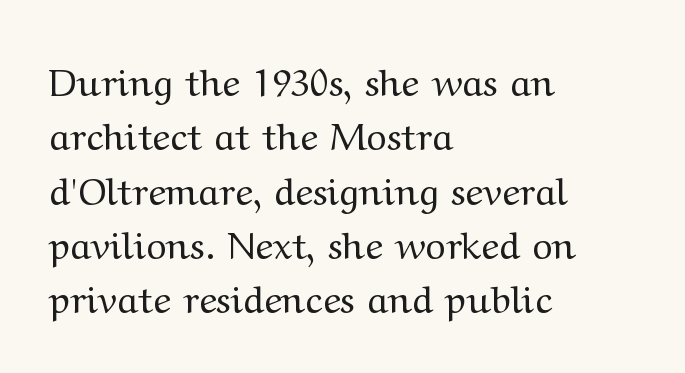
The image shows 38 px regular-weight, wide serif type, upright; set left-aligned, normal line spacing (1.43x), normal letter spacing, not underlined; medium stroke contrast and a medium x-height.
